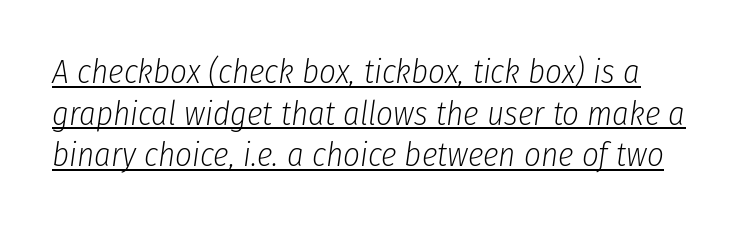
Q: Is the text bold? A: No.
Q: Is the text italic (slanted)? A: Yes, it leans right by about 8 degrees.
Q: Is the text underlined? A: Yes.
Q: Is the spacing between letters normal or unusually wide? A: Normal.
Q: Is the spacing between lines tight, normal or loose? A: Normal.
Q: Width (condensed, normal, or wide)? A: Condensed.
Q: Stroke contrast? A: Low.
Q: x-height? A: Medium.
Q: Monospaced? A: No.
